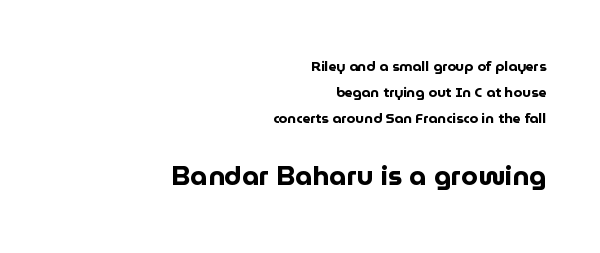
The image shows 27 px bold type, upright; set right-aligned, line spacing 1.87x, normal letter spacing, not underlined; the second (bottom) block is 1.93x larger.
